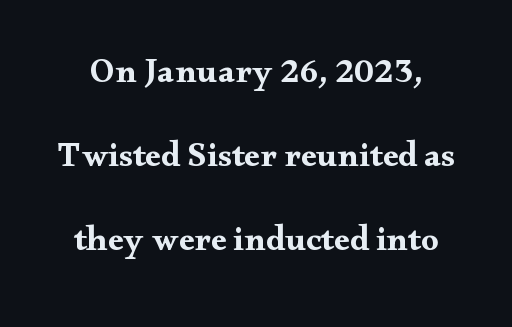
The image shows 35 px bold, wide serif type, upright; set loose line spacing (2.4x), normal letter spacing, not underlined; medium stroke contrast and a small x-height.
